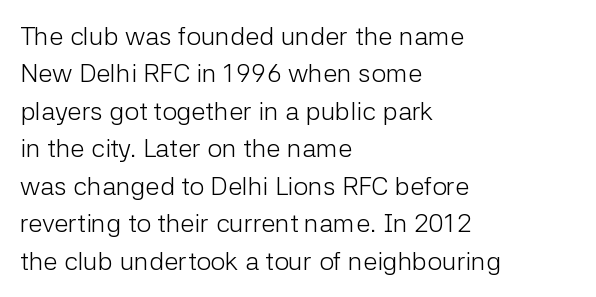
{"italic": "no", "bold": "no", "underline": "no", "align": "left", "line_spacing": "normal", "line_spacing_ratio": 1.44, "letter_spacing": "normal", "letter_spacing_em": 0.0, "glyph_px": 26}
